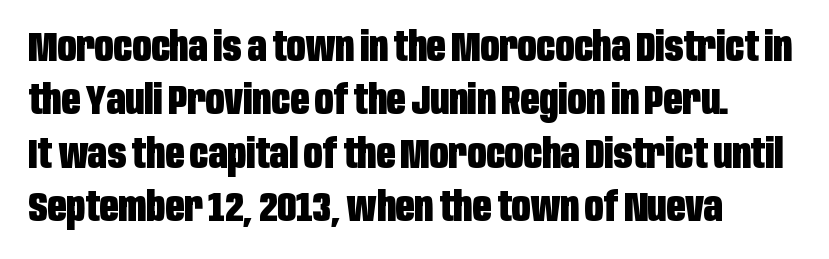
Q: Is the text bold? A: Yes.
Q: Is the text italic (slanted)? A: No, it is upright.
Q: Is the typeface a serif or a sans-serif typeface? A: Sans-serif.
Q: Is the text underlined? A: No.
Q: How is the paragraph aligned? A: Left-aligned.
Q: Is the spacing between letters normal or unusually wide? A: Normal.
Q: Is the spacing between lines tight, normal or loose? A: Normal.
Q: Width (condensed, normal, or wide)? A: Condensed.
Q: Stroke contrast? A: Low.
Q: x-height? A: Large.
Q: Monospaced? A: No.
